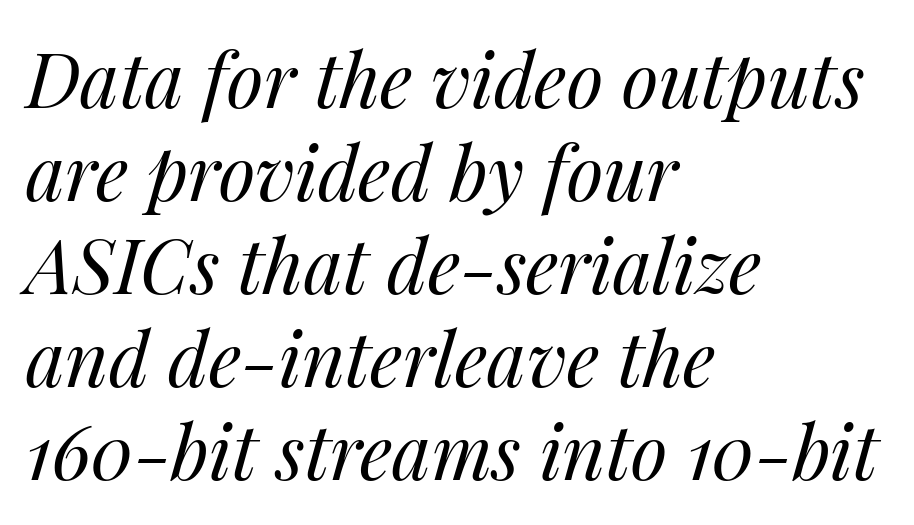
{"italic": "yes", "lean": "right", "slant_degrees": 14, "bold": "no", "weight": "regular", "width": "normal", "stroke_contrast": "medium", "x_height": "medium", "monospaced": "no", "underline": "no", "align": "left", "line_spacing_ratio": 1.24, "letter_spacing": "normal", "letter_spacing_em": 0.0, "glyph_px": 75}
